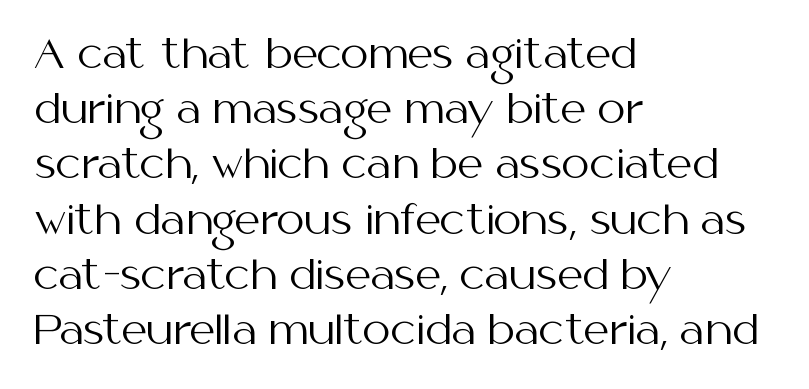
Weight: in the light-to-regular range. Proportional: the letters do not fall into vertical columns. This rendering features lettering with no underline. Line beginnings align vertically; line endings do not.
